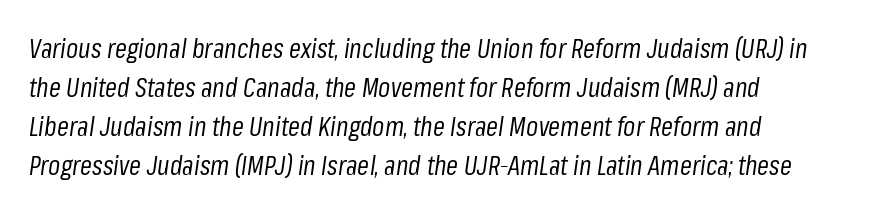
The font's italic variant was chosen for this text. Underlining? Definitely not there. What stands out about the letter spacing? Nothing — it is the standard amount. The passage shown is not bold in any degree. The setting favours the left margin, as ordinary paragraphs usually do. Leading matches the norm, producing a regular column.
